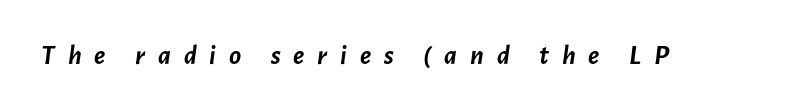
Weight: bold. Tracking here is generous; glyphs stand well apart from one another. The rendering uses natural spacing where letterforms have individual widths. Beneath every word, the page is bare.
